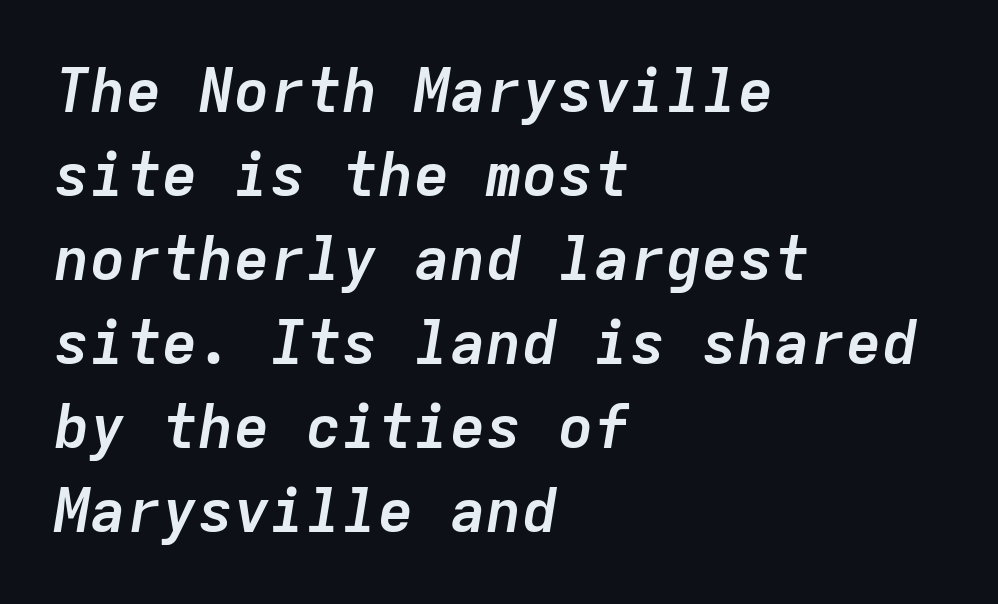
The letters march in equal steps, a hallmark of fixed-pitch type. Glance below the letters and you will spot only blank space. Where is the straight margin? On the left. The passage shown leans; its letterforms are oblique.
